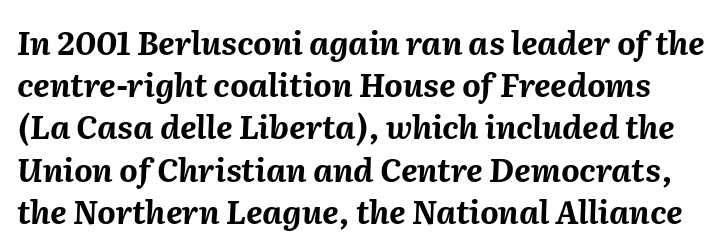
Q: Is the text bold? A: Yes.
Q: Is the text italic (slanted)? A: Yes, it leans right by about 2 degrees.
Q: Is the text underlined? A: No.
Q: Is the spacing between letters normal or unusually wide? A: Normal.
Q: Is the spacing between lines tight, normal or loose? A: Normal.
Q: Width (condensed, normal, or wide)? A: Normal.
Q: Stroke contrast? A: Medium.
Q: x-height? A: Medium.
Q: Monospaced? A: No.
